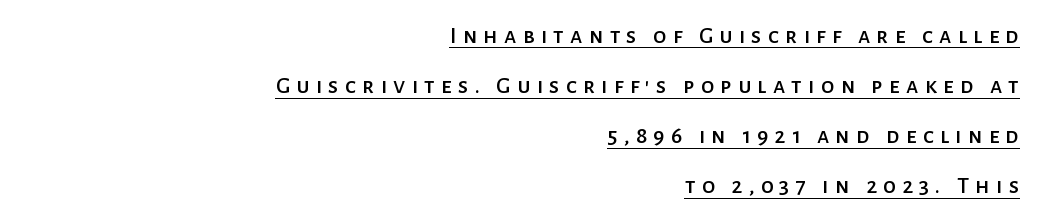
Q: Is the text italic (slanted)? A: No, it is upright.
Q: Is the text underlined? A: Yes.
Q: How is the paragraph aligned? A: Right-aligned.
Q: Is the spacing between letters normal or unusually wide? A: Unusually wide.
Q: Is the spacing between lines tight, normal or loose? A: Loose.
